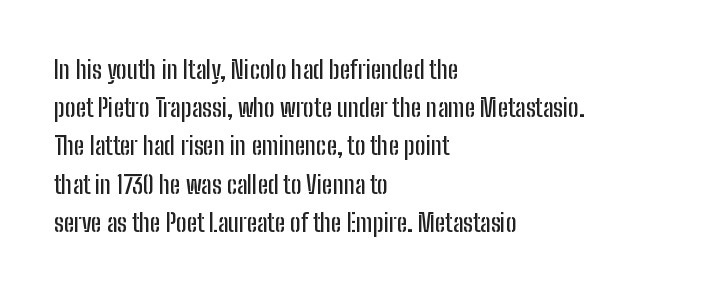
{"italic": "no", "underline": "no", "align": "left", "line_spacing": "normal", "line_spacing_ratio": 1.53, "letter_spacing": "normal", "letter_spacing_em": 0.0, "glyph_px": 25}
